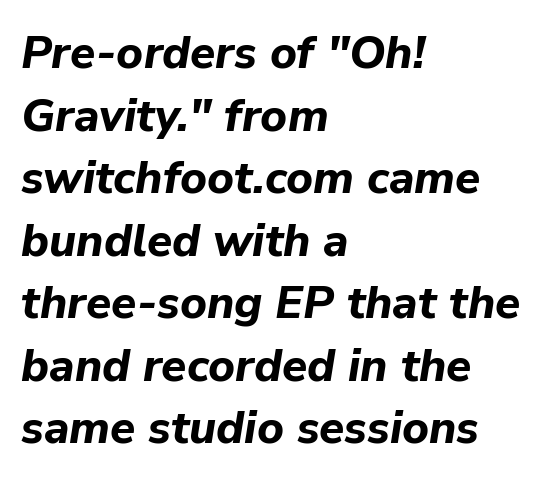
Q: Is the text bold? A: Yes.
Q: Is the text italic (slanted)? A: Yes, it leans right by about 9 degrees.
Q: Is the text underlined? A: No.
Q: How is the paragraph aligned? A: Left-aligned.
Q: Is the spacing between letters normal or unusually wide? A: Normal.
Q: Is the spacing between lines tight, normal or loose? A: Normal.
Q: Width (condensed, normal, or wide)? A: Normal.
Q: Stroke contrast? A: Low.
Q: x-height? A: Medium.
Q: Monospaced? A: No.
